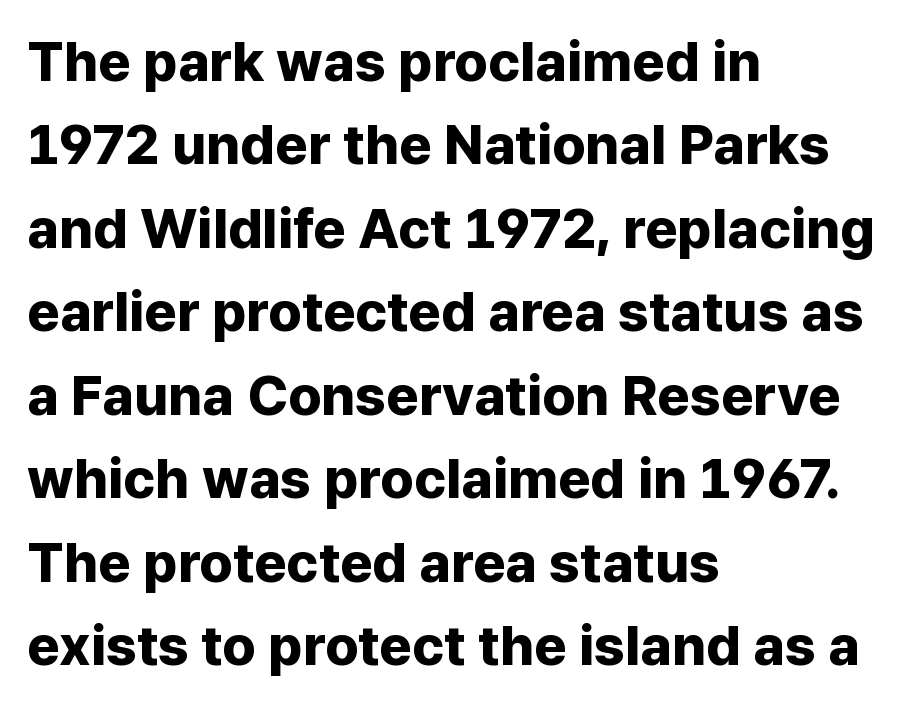
Q: Is the text bold? A: Yes.
Q: Is the text italic (slanted)? A: No, it is upright.
Q: Is the typeface a serif or a sans-serif typeface? A: Sans-serif.
Q: Is the text underlined? A: No.
Q: How is the paragraph aligned? A: Left-aligned.
Q: Is the spacing between letters normal or unusually wide? A: Normal.
Q: Is the spacing between lines tight, normal or loose? A: Normal.
Q: Width (condensed, normal, or wide)? A: Normal.
Q: Stroke contrast? A: Low.
Q: x-height? A: Medium.
Q: Monospaced? A: No.
